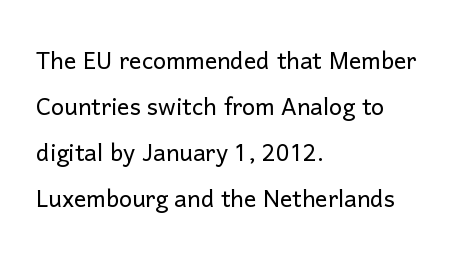
The image shows 31 px light sans-serif type, upright; set left-aligned, normal line spacing (1.48x), normal letter spacing, not underlined; low stroke contrast and a medium x-height.
